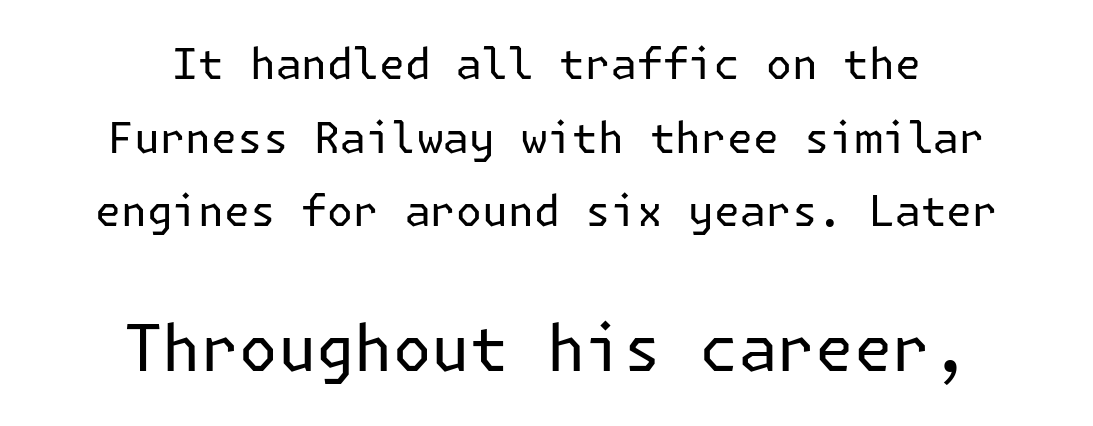
{"serif": "no", "italic": "no", "bold": "no", "weight": "regular", "width": "normal", "stroke_contrast": "low", "x_height": "medium", "underline": "no", "align": "center", "line_spacing_ratio": 1.71, "letter_spacing": "normal", "letter_spacing_em": 0.0, "larger_block": "second", "size_ratio": 1.49, "glyph_px": 64}
